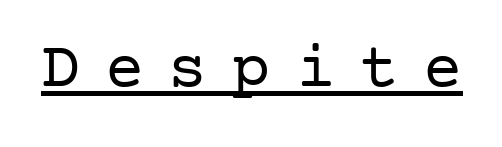
The image shows 65 px regular-weight serif type, upright; set unusually wide letter spacing (+0.38 em), underlined; low stroke contrast and a medium x-height.
